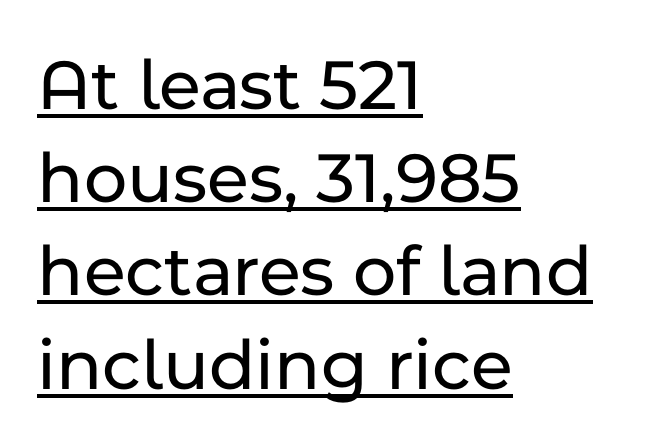
The image shows 74 px sans-serif type, upright; set left-aligned, normal line spacing (1.26x), normal letter spacing, underlined; low stroke contrast and a medium x-height.
